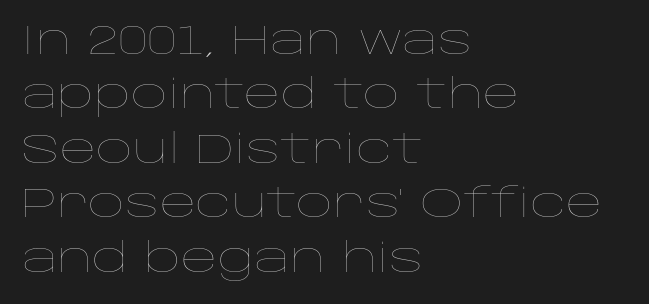
The image shows 40 px thin, wide type, upright; set left-aligned, normal line spacing (1.36x), normal letter spacing, not underlined; low stroke contrast and a large x-height.
